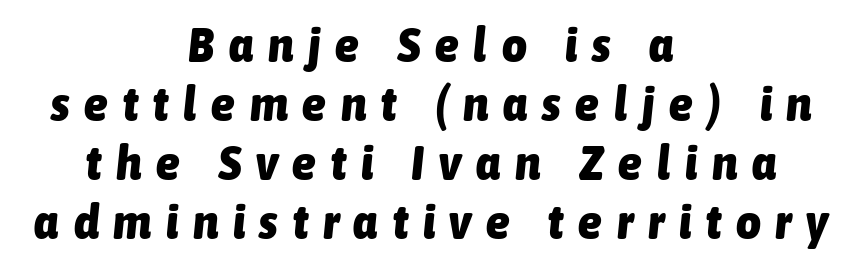
The image shows 48 px heavy, condensed type, italic (leaning right); set centered, line spacing 1.23x, unusually wide letter spacing (+0.31 em), not underlined; low stroke contrast and a medium x-height.
